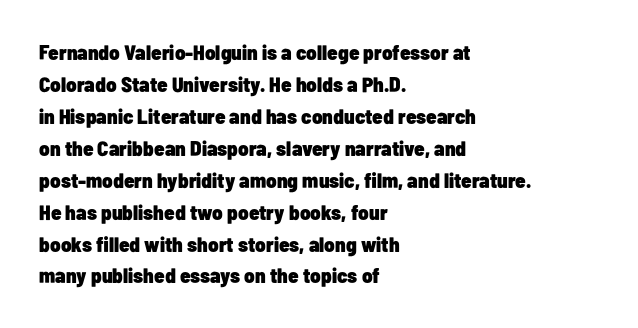
The image shows 21 px bold type, upright; set left-aligned, normal line spacing (1.52x), normal letter spacing, not underlined.
